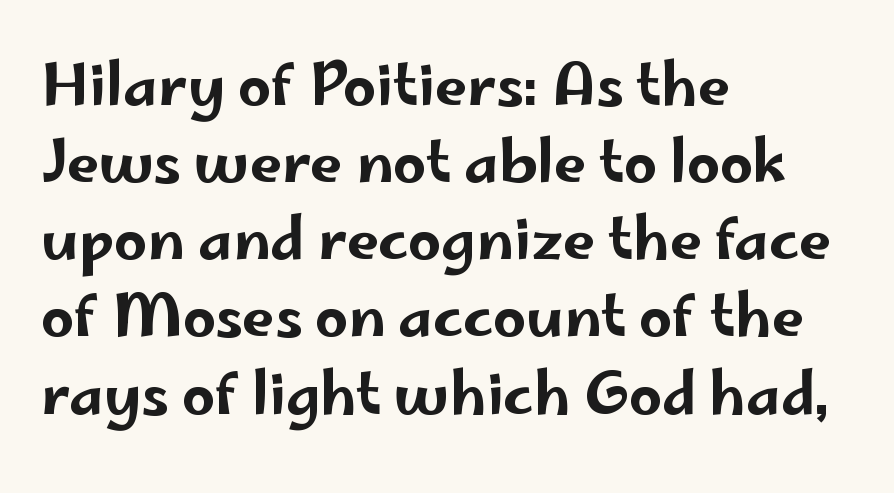
The axis of the letterforms is exactly vertical. Do the characters align in a grid? No, the font is proportional. Type without underlining. Spacing between characters is what you'd get straight out of the box. The typeface chosen for these lines omits serifs.
